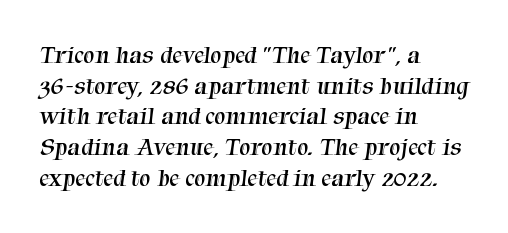
The image shows 25 px text type; set left-aligned, line spacing 1.23x, normal letter spacing, not underlined.
